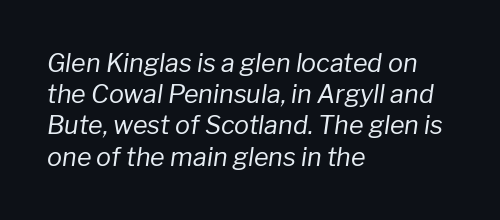
{"italic": "yes", "lean": "right", "slant_degrees": 8, "bold": "no", "underline": "no", "align": "left", "line_spacing": "normal", "line_spacing_ratio": 1.25, "letter_spacing": "normal", "letter_spacing_em": 0.0, "glyph_px": 25}
